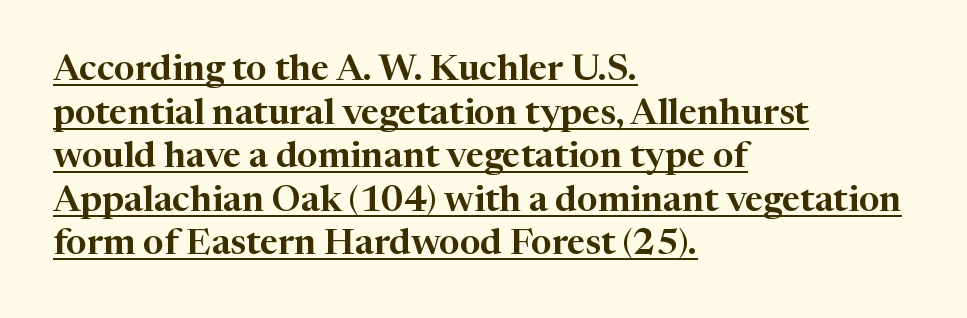
The font's upright variant was chosen for this text. Notice how a bar underscores the lettering throughout. Does extra space separate the letters? No, they use regular spacing. Is this a fixed-width face? No — the glyphs have proportional, varying widths.
